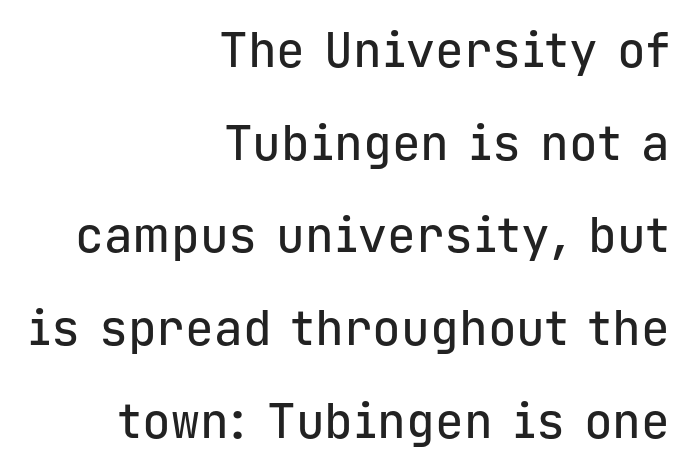
The image shows 48 px sans-serif type, upright, monospaced; set right-aligned, loose line spacing (1.93x), normal letter spacing, not underlined; low stroke contrast and a medium x-height.
